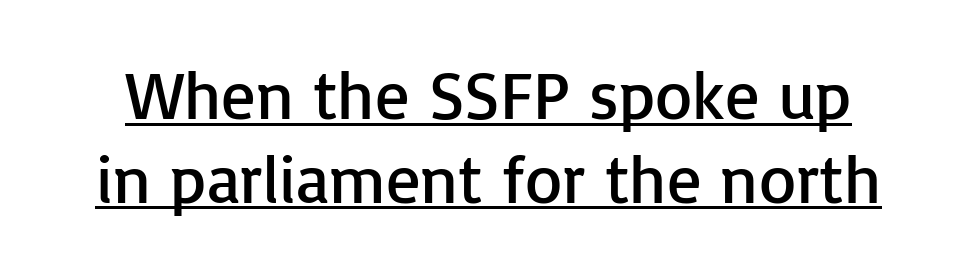
The image shows 68 px regular-weight sans-serif type, upright; set line spacing 1.23x, normal letter spacing, underlined; low stroke contrast and a medium x-height.
